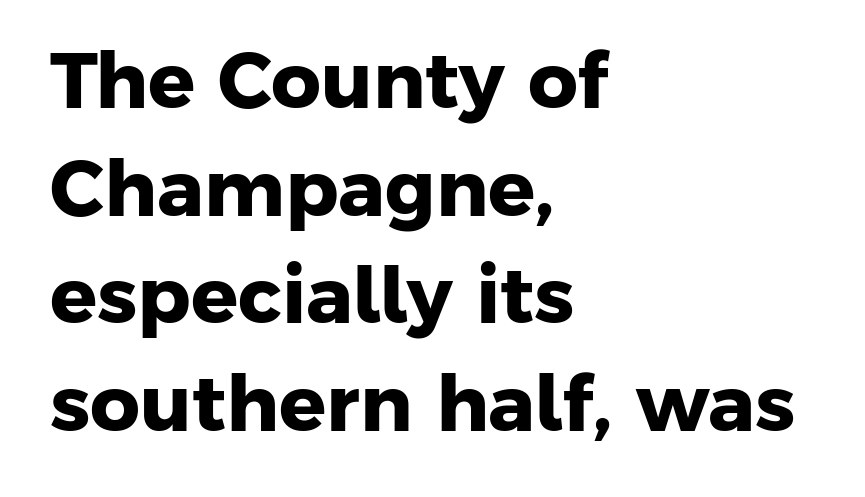
The image shows 78 px heavy sans-serif type; set left-aligned, normal line spacing (1.38x), normal letter spacing, not underlined; low stroke contrast and a medium x-height.
